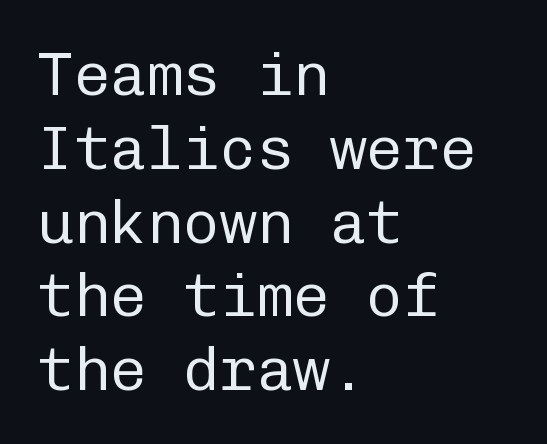
Q: Is the text bold? A: No.
Q: Is the text italic (slanted)? A: No, it is upright.
Q: Is the typeface a serif or a sans-serif typeface? A: Sans-serif.
Q: Is the text underlined? A: No.
Q: How is the paragraph aligned? A: Left-aligned.
Q: Is the spacing between letters normal or unusually wide? A: Normal.
Q: Width (condensed, normal, or wide)? A: Normal.
Q: Stroke contrast? A: Low.
Q: x-height? A: Medium.
Q: Monospaced? A: Yes.
